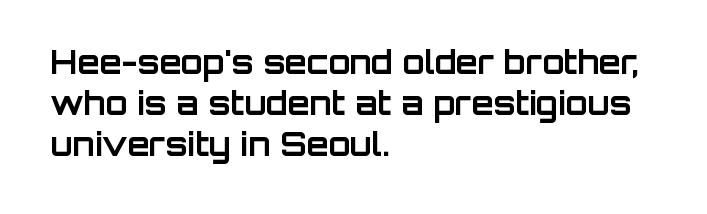
{"serif": "no", "italic": "no", "bold": "yes", "weight": "bold", "width": "normal", "stroke_contrast": "low", "x_height": "large", "monospaced": "no", "underline": "no", "align": "left", "line_spacing": "normal", "line_spacing_ratio": 1.28, "letter_spacing": "normal", "letter_spacing_em": 0.0, "glyph_px": 32}
